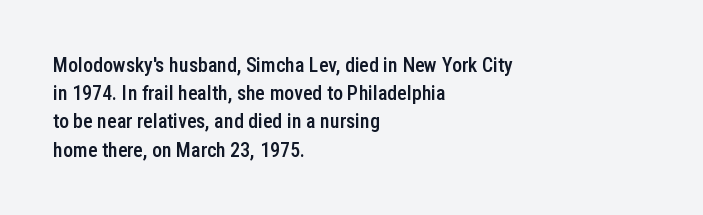
Q: Is the text bold? A: Semi-bold.
Q: Is the text italic (slanted)? A: No, it is upright.
Q: Is the text underlined? A: No.
Q: How is the paragraph aligned? A: Left-aligned.
Q: Is the spacing between letters normal or unusually wide? A: Normal.
Q: Is the spacing between lines tight, normal or loose? A: Normal.
